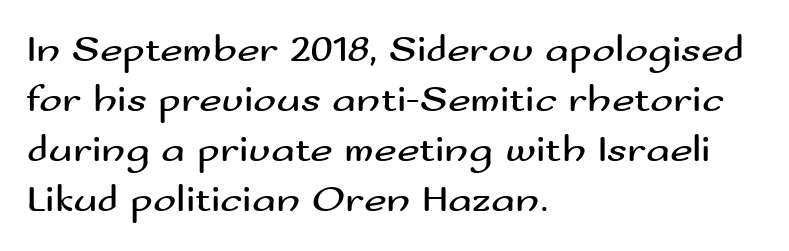
The image shows 39 px regular-weight, wide sans-serif type, upright; set left-aligned, normal line spacing (1.28x), normal letter spacing, not underlined; medium stroke contrast and a small x-height.
